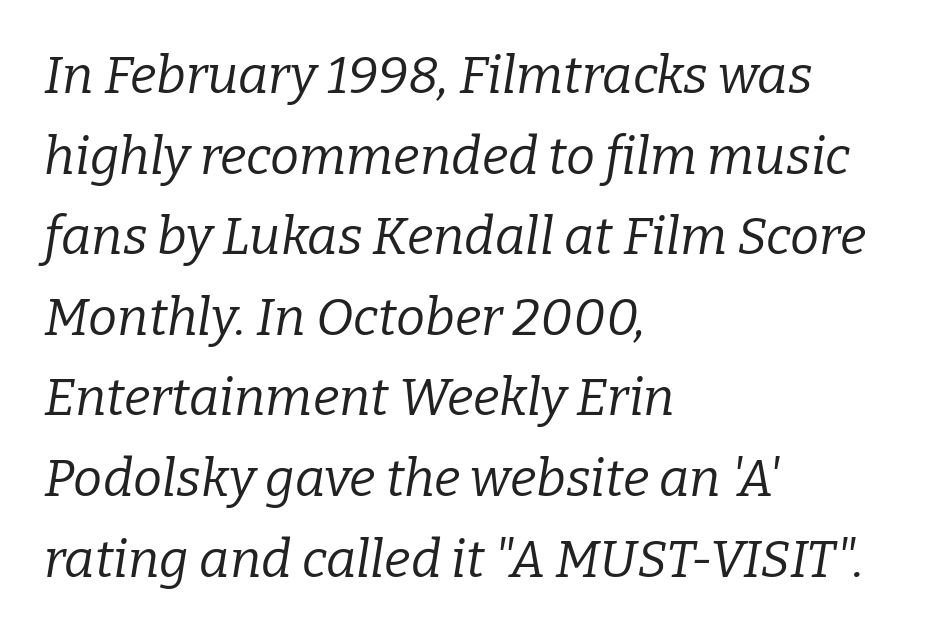
The image shows 52 px regular-weight serif type, italic (leaning right); set left-aligned, normal line spacing (1.55x), normal letter spacing, not underlined; low stroke contrast and a medium x-height.
